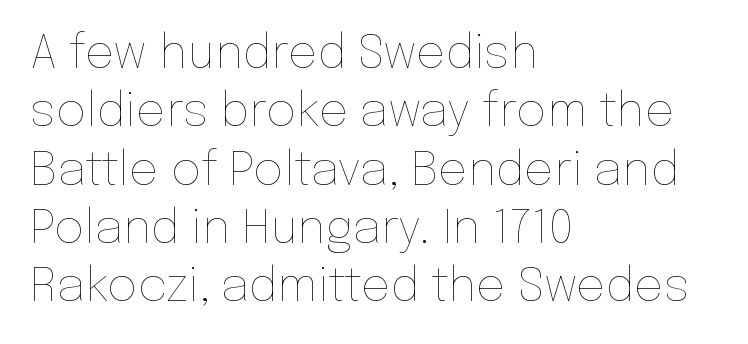
Q: Is the text bold? A: No.
Q: Is the text italic (slanted)? A: No, it is upright.
Q: Is the text underlined? A: No.
Q: How is the paragraph aligned? A: Left-aligned.
Q: Is the spacing between letters normal or unusually wide? A: Normal.
Q: Width (condensed, normal, or wide)? A: Normal.
Q: Stroke contrast? A: Low.
Q: x-height? A: Medium.
Q: Monospaced? A: No.
